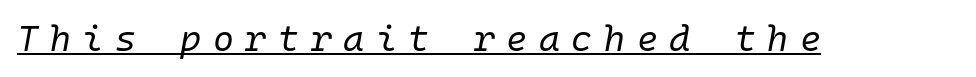
A rule runs beneath these lines of type. This is oblique type, the kind used for emphasis or titles. Is this a fixed-width face? Yes — each glyph sits in an identical cell. Compared with a typical body face, this is equally light or lighter still. The horizontal fit of the characters is loose and conspicuously gappy.
